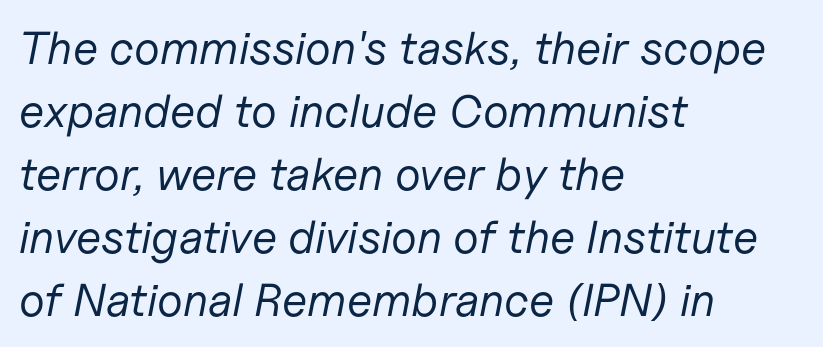
The image shows 46 px regular-weight type, italic (leaning right); set left-aligned, normal line spacing (1.37x), normal letter spacing, not underlined; low stroke contrast and a medium x-height.
